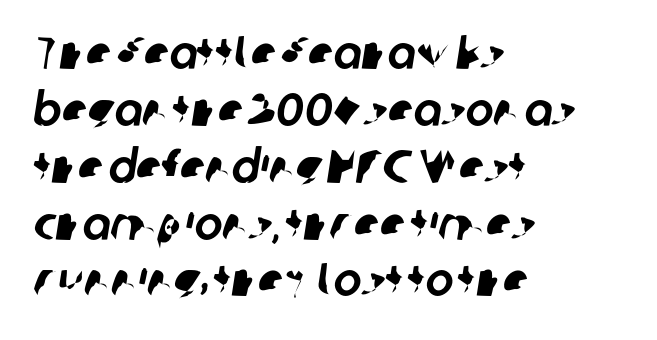
{"serif": "no", "width": "normal", "stroke_contrast": "low", "x_height": "medium", "monospaced": "no", "underline": "no", "align": "left", "line_spacing_ratio": 1.21, "letter_spacing": "normal", "letter_spacing_em": 0.0, "glyph_px": 47}
